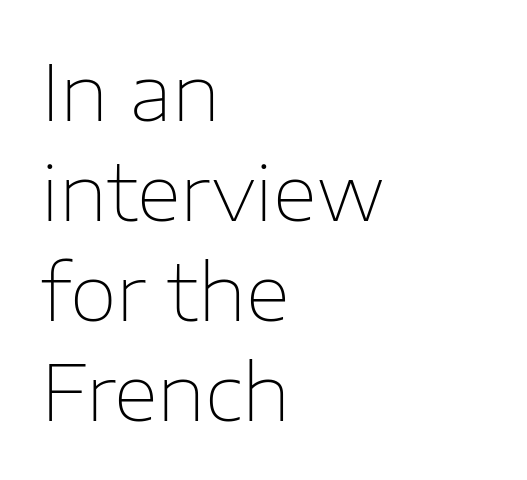
Q: Is the text bold? A: No.
Q: Is the text italic (slanted)? A: No, it is upright.
Q: Is the typeface a serif or a sans-serif typeface? A: Sans-serif.
Q: Is the text underlined? A: No.
Q: How is the paragraph aligned? A: Left-aligned.
Q: Is the spacing between letters normal or unusually wide? A: Normal.
Q: Is the spacing between lines tight, normal or loose? A: Normal.
Q: Width (condensed, normal, or wide)? A: Normal.
Q: Stroke contrast? A: Low.
Q: x-height? A: Medium.
Q: Monospaced? A: No.
